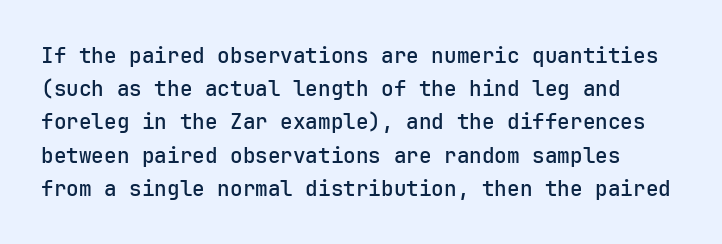
{"italic": "no", "bold": "semi", "underline": "no", "line_spacing": "normal", "line_spacing_ratio": 1.58, "letter_spacing": "normal", "letter_spacing_em": 0.0, "glyph_px": 21}
